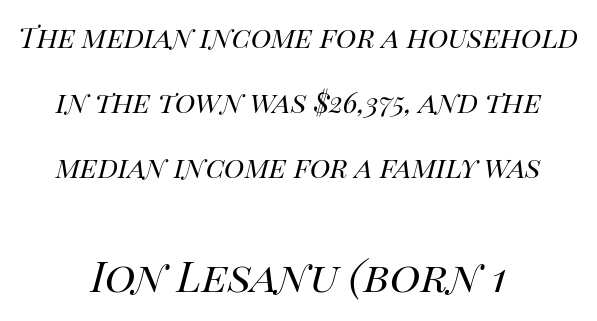
{"italic": "yes", "lean": "right", "slant_degrees": 14, "bold": "no", "weight": "regular", "width": "normal", "stroke_contrast": "high", "x_height": "large", "monospaced": "no", "underline": "no", "align": "center", "line_spacing": "loose", "line_spacing_ratio": 2.33, "letter_spacing": "normal", "letter_spacing_em": 0.0, "larger_block": "second", "size_ratio": 1.5, "glyph_px": 42}
